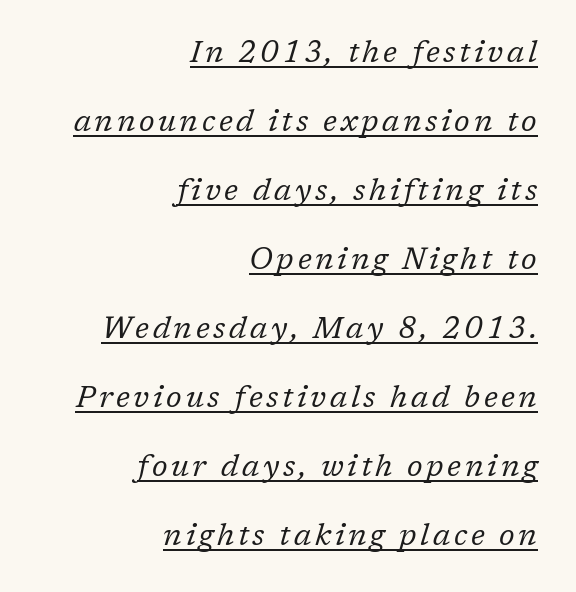
The image shows 30 px regular-weight serif type, italic (leaning right); set right-aligned, loose line spacing (2.3x), underlined; low stroke contrast and a medium x-height.
